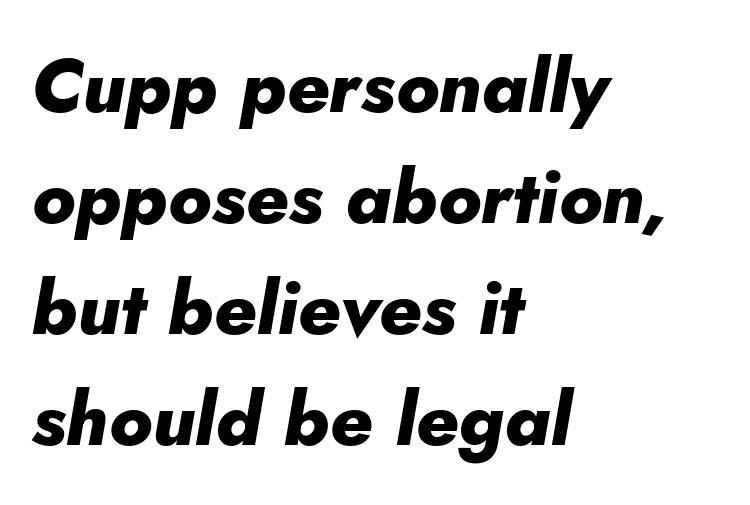
The image shows 75 px heavy type, italic (leaning right); set left-aligned, normal line spacing (1.48x), normal letter spacing, not underlined; low stroke contrast and a small x-height.
